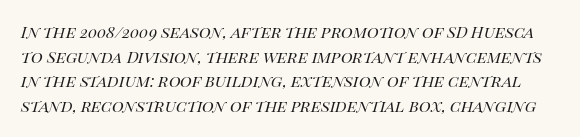
The image shows 20 px text type, italic (leaning right); set line spacing 1.23x, normal letter spacing, not underlined.
